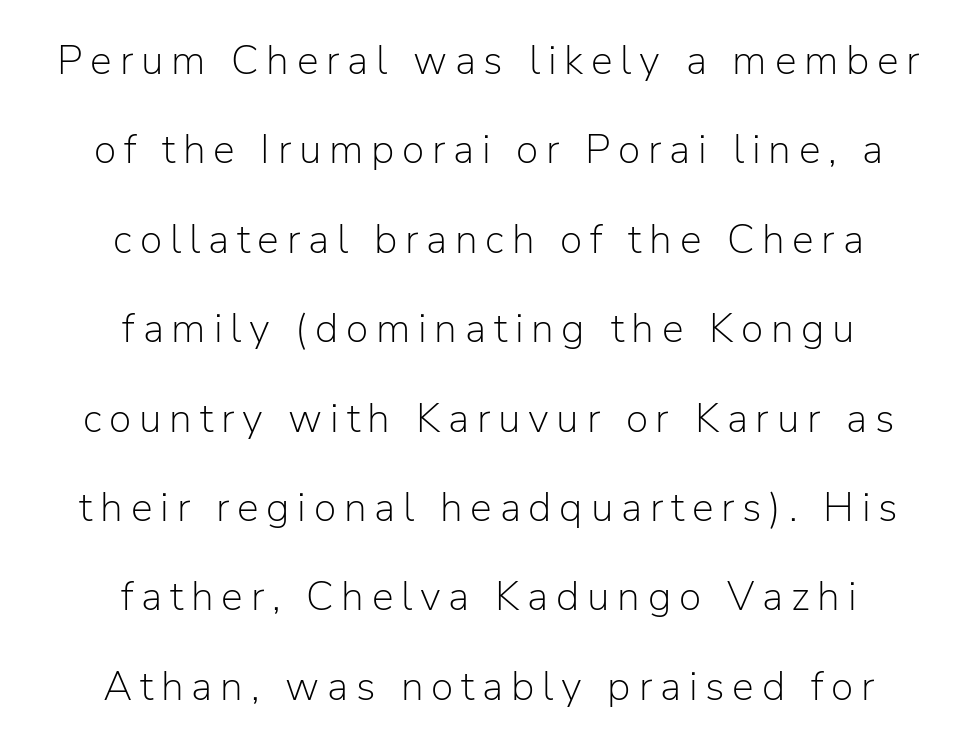
The image shows 41 px light sans-serif type, upright; set centered, loose line spacing (2.18x), not underlined; low stroke contrast and a medium x-height.
